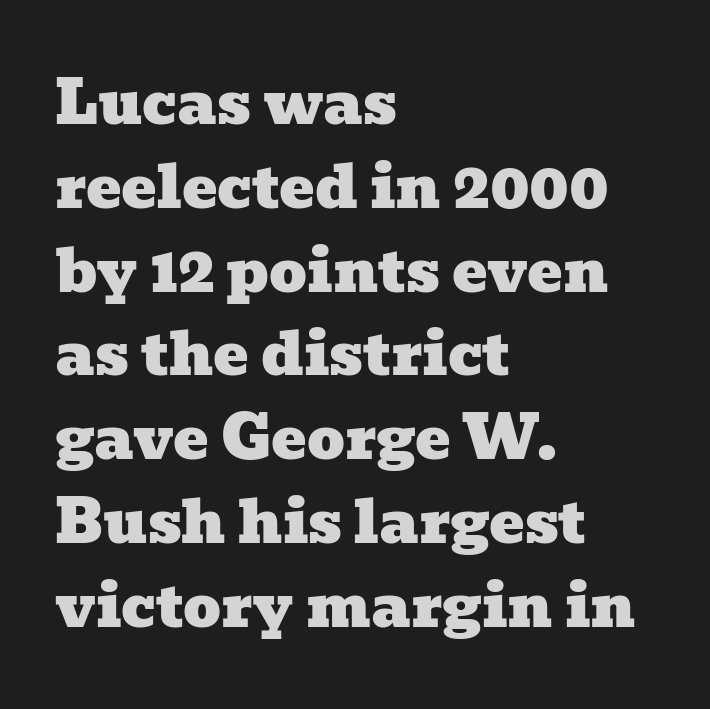
Q: Is the typeface a serif or a sans-serif typeface? A: Serif.
Q: Is the text underlined? A: No.
Q: How is the paragraph aligned? A: Left-aligned.
Q: Is the spacing between letters normal or unusually wide? A: Normal.
Q: Is the spacing between lines tight, normal or loose? A: Normal.
Q: Width (condensed, normal, or wide)? A: Wide.
Q: Stroke contrast? A: Low.
Q: x-height? A: Medium.
Q: Monospaced? A: No.
